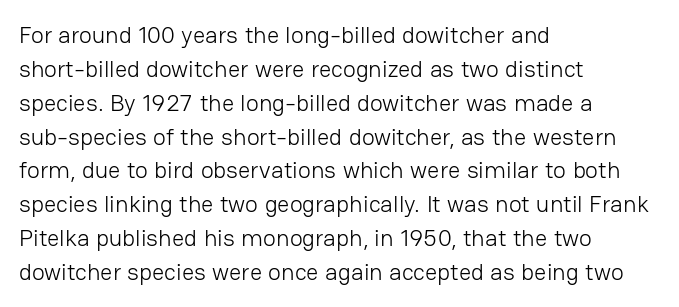
The image shows 24 px text type, upright; set left-aligned, normal line spacing (1.41x), normal letter spacing, not underlined.
